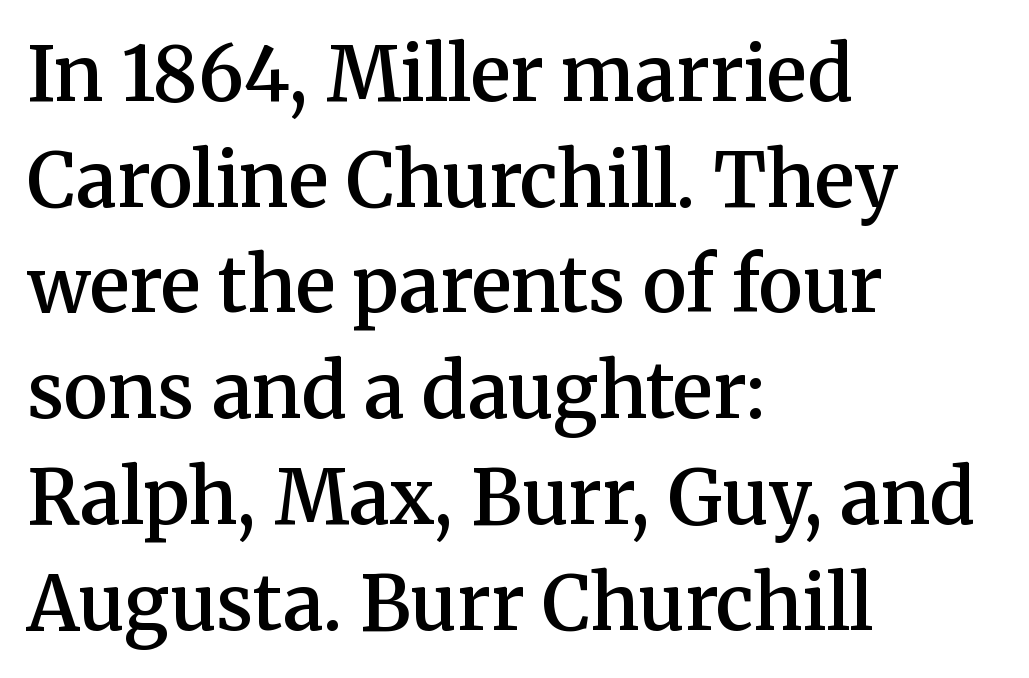
{"serif": "yes", "italic": "no", "bold": "semi", "weight": "semibold", "width": "normal", "stroke_contrast": "medium", "x_height": "medium", "monospaced": "no", "underline": "no", "align": "left", "line_spacing": "normal", "line_spacing_ratio": 1.41, "letter_spacing": "normal", "letter_spacing_em": 0.0, "glyph_px": 75}
